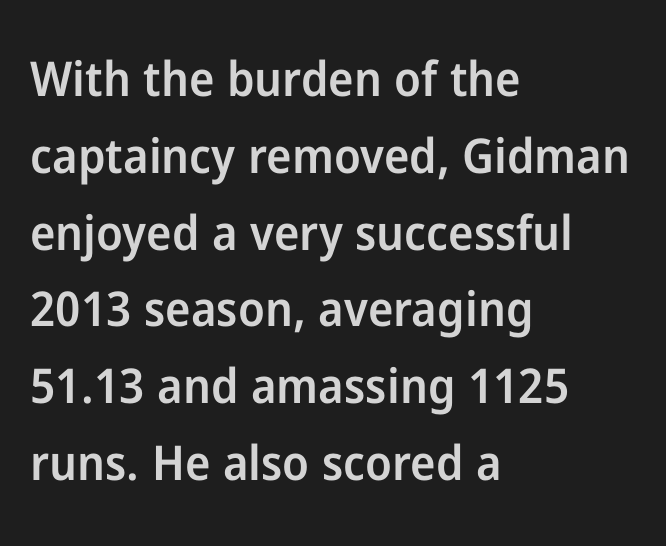
Q: Is the text bold? A: Semi-bold.
Q: Is the text italic (slanted)? A: No, it is upright.
Q: Is the typeface a serif or a sans-serif typeface? A: Sans-serif.
Q: Is the text underlined? A: No.
Q: How is the paragraph aligned? A: Left-aligned.
Q: Is the spacing between letters normal or unusually wide? A: Normal.
Q: Is the spacing between lines tight, normal or loose? A: Normal.
Q: Width (condensed, normal, or wide)? A: Normal.
Q: Stroke contrast? A: Low.
Q: x-height? A: Medium.
Q: Monospaced? A: No.
